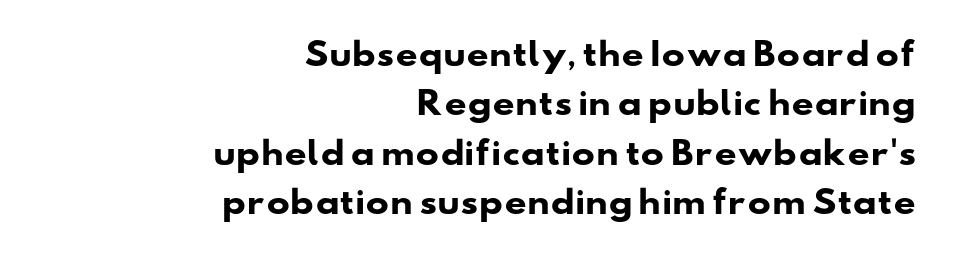
Q: Is the text bold? A: Yes.
Q: Is the typeface a serif or a sans-serif typeface? A: Sans-serif.
Q: Is the text underlined? A: No.
Q: How is the paragraph aligned? A: Right-aligned.
Q: Is the spacing between letters normal or unusually wide? A: Normal.
Q: Is the spacing between lines tight, normal or loose? A: Normal.
Q: Width (condensed, normal, or wide)? A: Wide.
Q: Stroke contrast? A: Low.
Q: x-height? A: Small.
Q: Monospaced? A: No.
